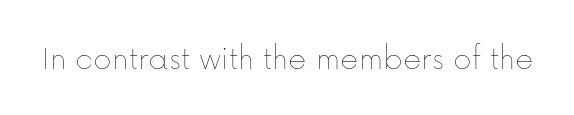
The gap between lines stays unmarked. The letters advance in unequal steps, a hallmark of proportional type. The gaps between neighbouring characters are ordinary and unremarkable. If you drew a line through each stem, it would be perfectly vertical. The font is comparable to plain body text, perhaps lighter.
